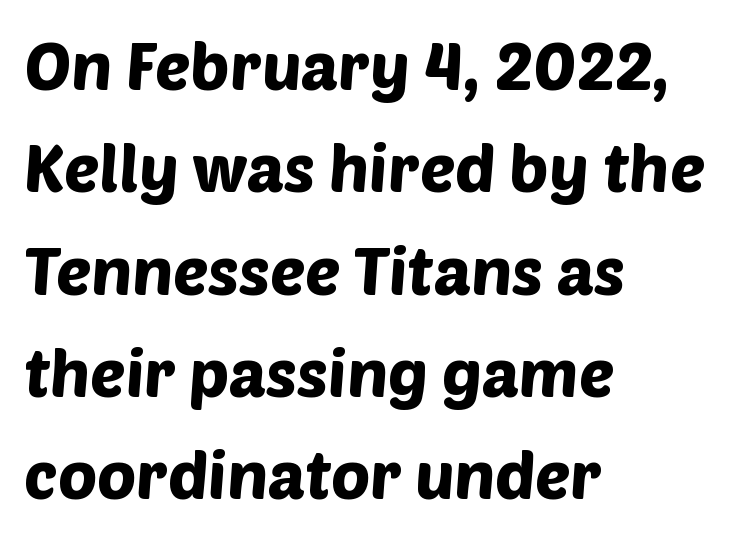
Short and long lines alike share a common starting point at left. Notice how descenders clear the ascenders below comfortably — that's standard leading. These lines are rendered in a variable-pitch font. Beneath every word, the page is bare. Does extra space separate the letters? No, they use regular spacing.
